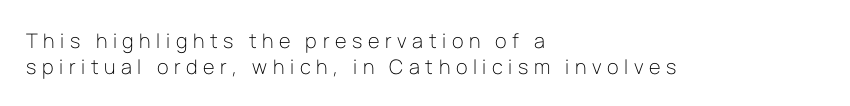
The letterforms stand isolated, each surrounded by extra space. Quick note: not italic, upright. The rows are spaced the way most documents space them. Think standard paragraph weight, or any step lighter than that. This sample is left-justified, so line endings fall wherever the words run out. Descenders are the only things crossing below the line.
